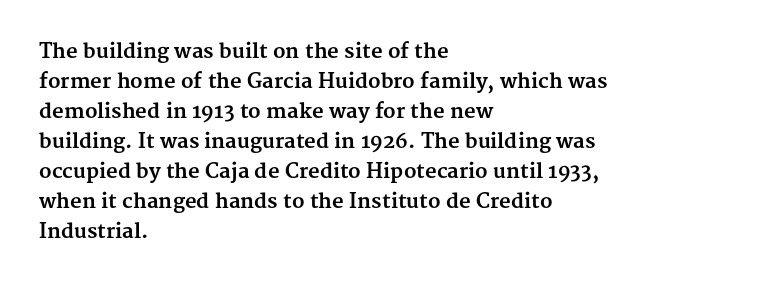
Alignment: flush left. Tall strokes in this sample are plumb rather than angled. Successive baselines arrive at the customary interval. The rendering uses a bold face; every stroke is thick and dark. The specimen omits any rule beneath the text block's lines. Short note: letters normally spaced.
